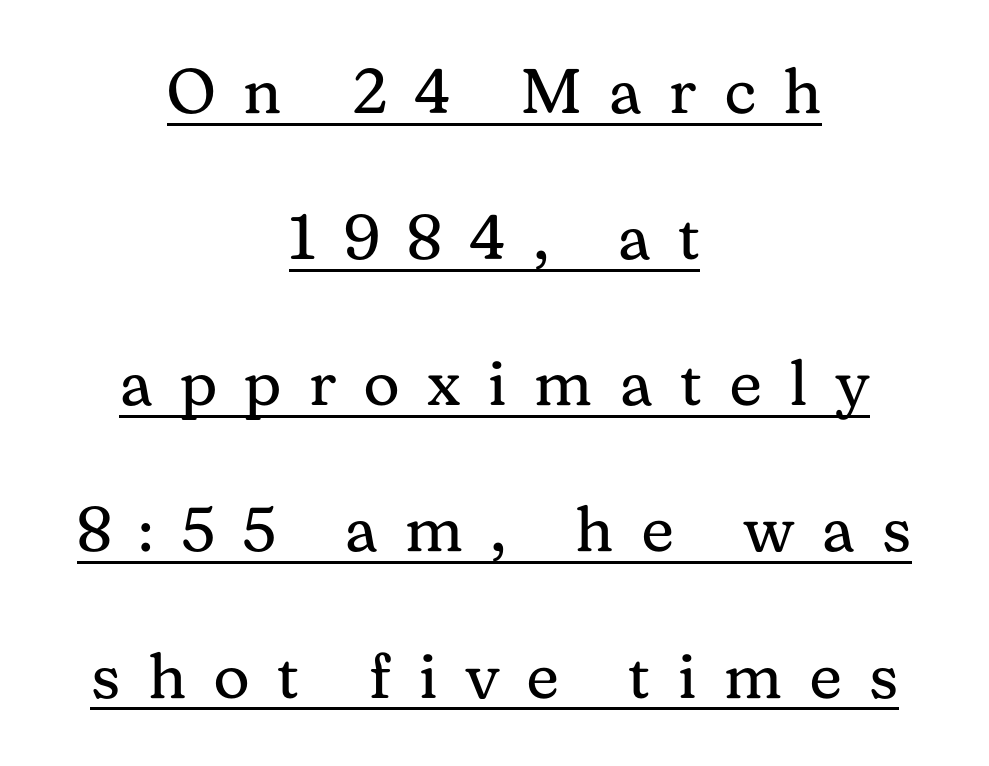
Q: Is the text bold? A: No.
Q: Is the text italic (slanted)? A: No, it is upright.
Q: Is the typeface a serif or a sans-serif typeface? A: Serif.
Q: Is the text underlined? A: Yes.
Q: How is the paragraph aligned? A: Centered.
Q: Is the spacing between letters normal or unusually wide? A: Unusually wide.
Q: Is the spacing between lines tight, normal or loose? A: Loose.
Q: Width (condensed, normal, or wide)? A: Normal.
Q: Stroke contrast? A: Medium.
Q: x-height? A: Medium.
Q: Monospaced? A: No.
